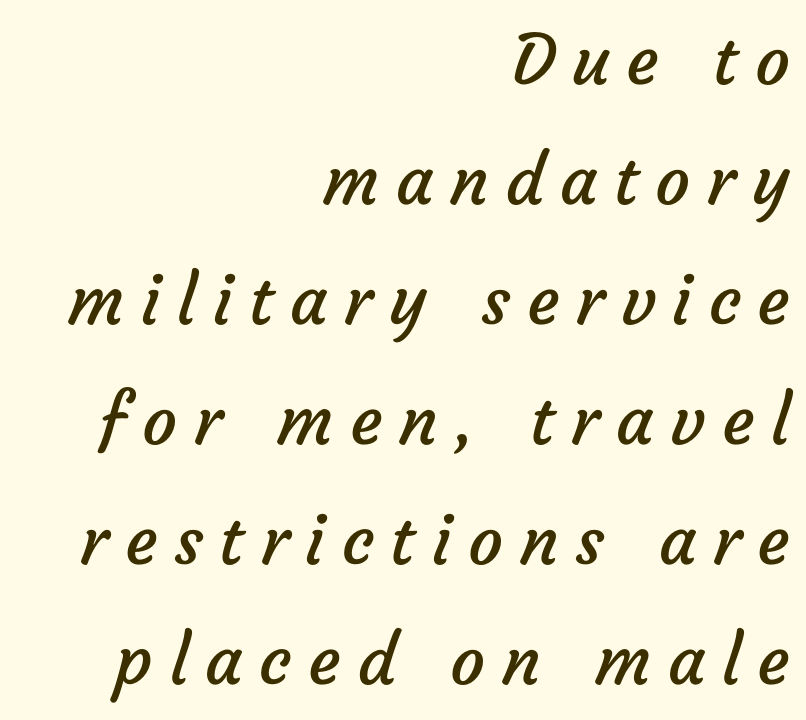
Check where the strokes stop: nothing finishes them off — pure sans. Loose tracking; the words dissolve into strings of separated letters. Think of a printed novel: that variable character pitch is what you see here. A clean baseline with only descenders dipping below it. Typeset ragged left — the right edge is the straight one. The face looks like a standard text weight, possibly lighter.
